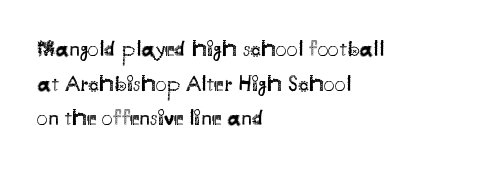
{"italic": "no", "bold": "no", "underline": "no", "align": "left", "line_spacing": "normal", "line_spacing_ratio": 1.57, "letter_spacing": "normal", "letter_spacing_em": 0.0, "glyph_px": 22}
